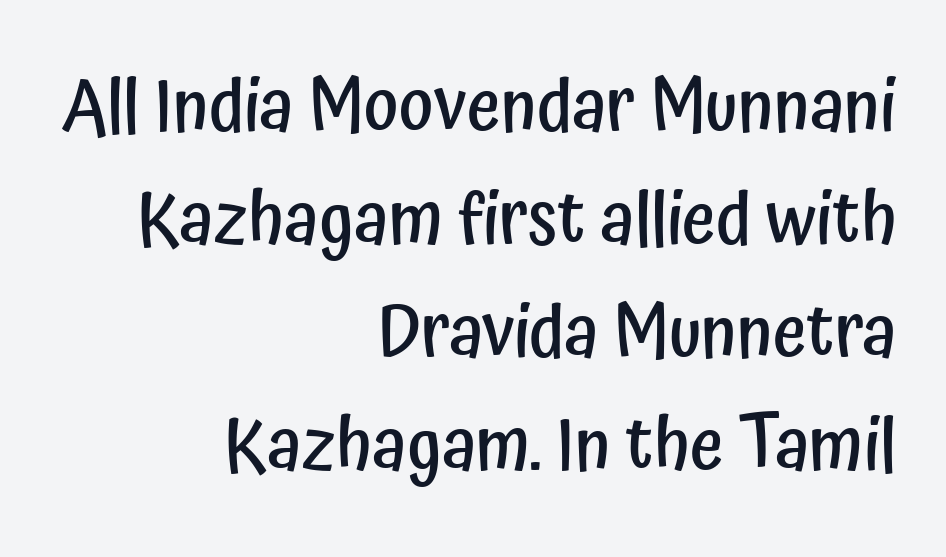
Q: Is the text bold? A: Semi-bold.
Q: Is the text italic (slanted)? A: No, it is upright.
Q: Is the typeface a serif or a sans-serif typeface? A: Sans-serif.
Q: Is the text underlined? A: No.
Q: How is the paragraph aligned? A: Right-aligned.
Q: Is the spacing between letters normal or unusually wide? A: Normal.
Q: Is the spacing between lines tight, normal or loose? A: Normal.
Q: Width (condensed, normal, or wide)? A: Condensed.
Q: Stroke contrast? A: Low.
Q: x-height? A: Medium.
Q: Monospaced? A: No.
